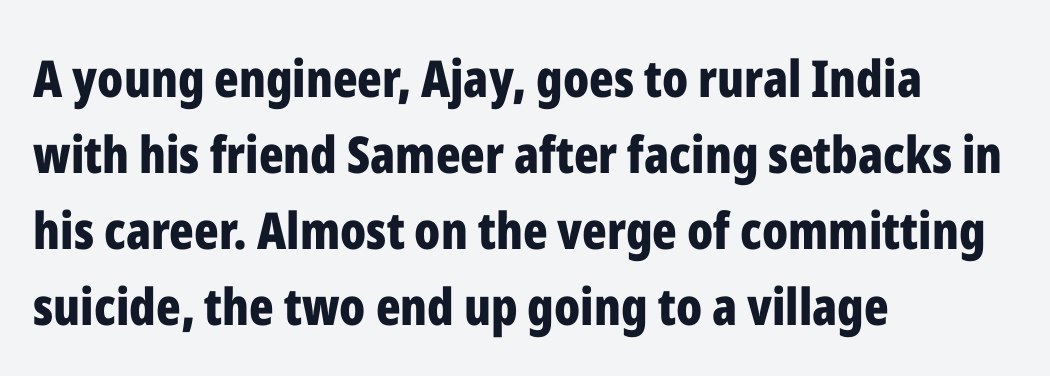
The image shows 51 px bold, condensed sans-serif type, upright; set left-aligned, normal line spacing (1.49x), normal letter spacing, not underlined; low stroke contrast and a medium x-height.
